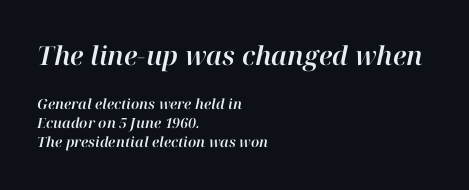
{"italic": "yes", "lean": "right", "slant_degrees": 12, "underline": "no", "align": "left", "line_spacing": "normal", "line_spacing_ratio": 1.38, "letter_spacing": "normal", "letter_spacing_em": 0.0, "larger_block": "first", "size_ratio": 1.86, "glyph_px": 26}
